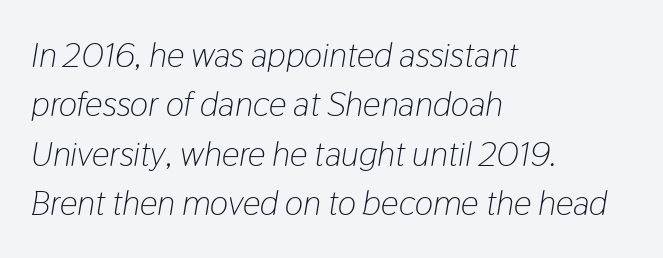
The image shows 35 px light, condensed type, italic (leaning right); set left-aligned, normal line spacing (1.41x), normal letter spacing, not underlined; low stroke contrast and a medium x-height.
